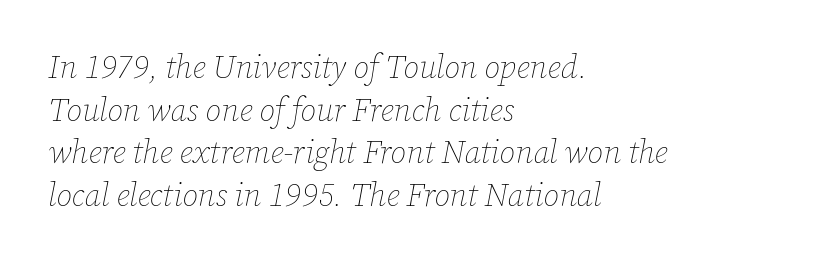
The face used here is proportionally spaced, like ordinary book or web type. Inter-character spacing is left at the font's built-in metrics. Compared with typical paragraphs, the rows here are spaced about the same. The lettering tilts uniformly, giving the passage an italic look. Stem width sits at or under what a default text font uses.
